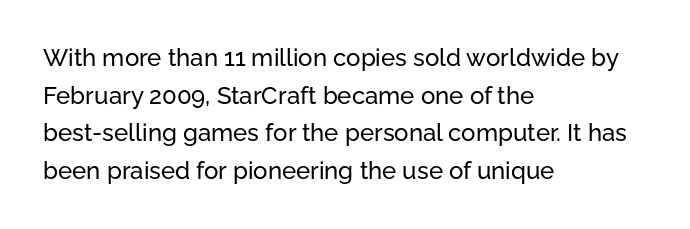
Students, observe: this is what conventionally led text looks like. When letters stand straight like this, we call the style roman or upright. Horizontally, the lines are justified to the leading edge only. The type is set solid horizontally, with unmodified tracking. The baseline area is clear.
